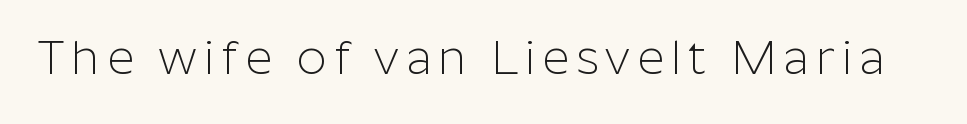
{"serif": "no", "italic": "no", "bold": "no", "weight": "light", "width": "normal", "stroke_contrast": "low", "x_height": "medium", "monospaced": "no", "underline": "no", "glyph_px": 47}
